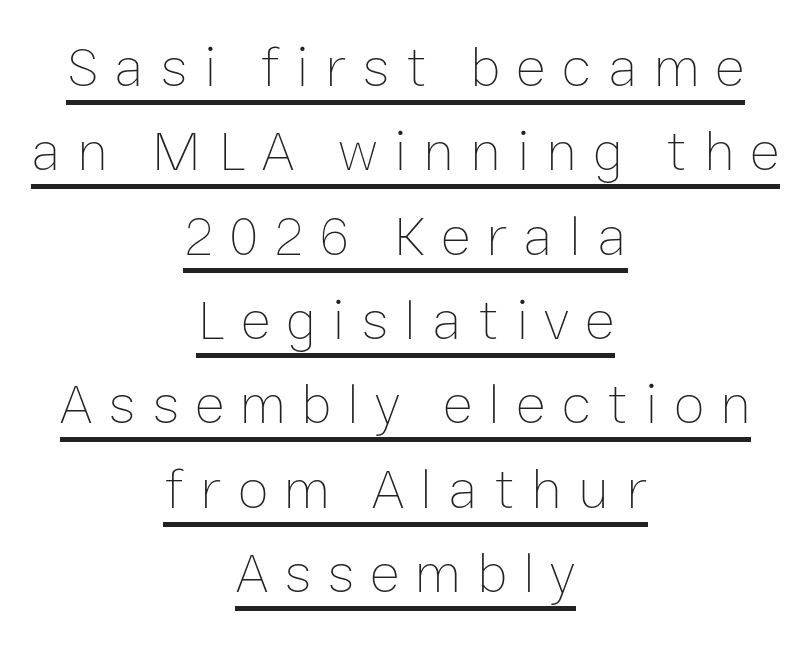
Q: Is the text bold? A: No.
Q: Is the text italic (slanted)? A: No, it is upright.
Q: Is the text underlined? A: Yes.
Q: How is the paragraph aligned? A: Centered.
Q: Is the spacing between letters normal or unusually wide? A: Unusually wide.
Q: Is the spacing between lines tight, normal or loose? A: Normal.
Q: Width (condensed, normal, or wide)? A: Normal.
Q: Stroke contrast? A: Low.
Q: x-height? A: Medium.
Q: Monospaced? A: No.
